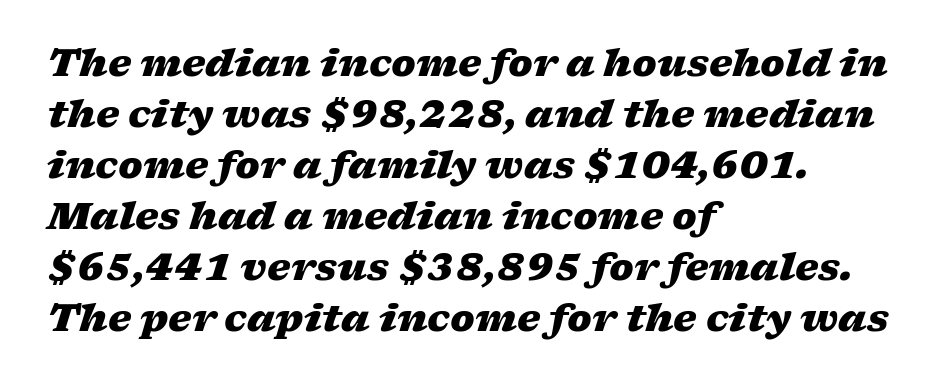
{"italic": "yes", "lean": "right", "slant_degrees": 17, "bold": "yes", "weight": "heavy", "width": "wide", "stroke_contrast": "low", "x_height": "medium", "monospaced": "no", "underline": "no", "align": "left", "line_spacing": "normal", "line_spacing_ratio": 1.38, "letter_spacing": "normal", "letter_spacing_em": 0.0, "glyph_px": 37}
